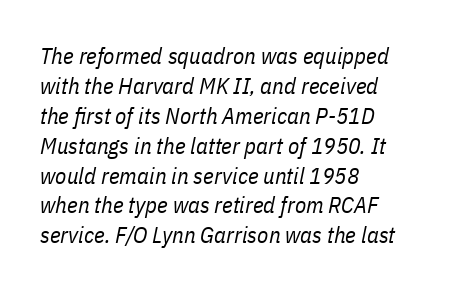
The image shows 23 px text type, italic (leaning right); set left-aligned, normal line spacing (1.3x), normal letter spacing, not underlined.
